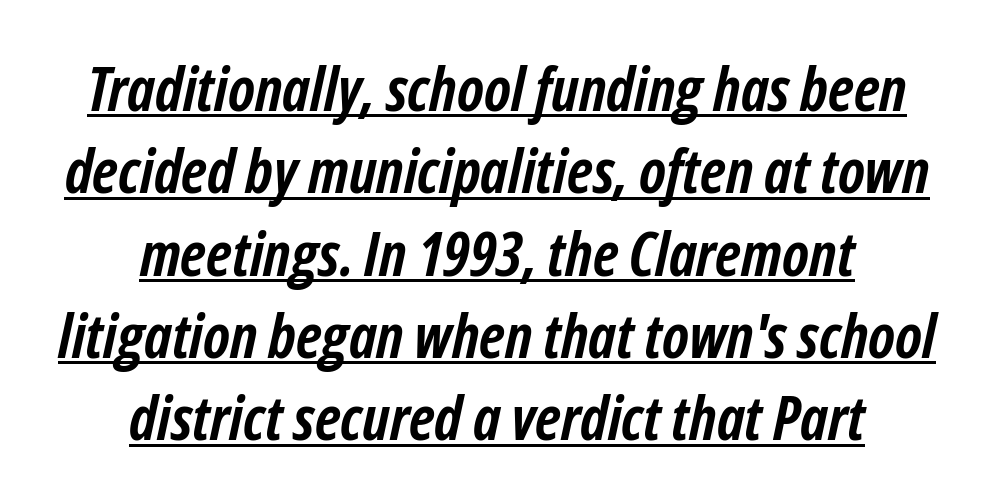
Standard letterfit; no display-style spreading of the glyphs. The compositor balanced each line on the midline. These words are printed bold, with thick strokes throughout. Posture: slanted.
